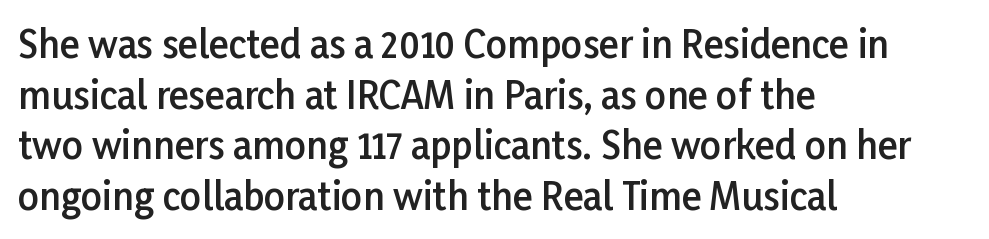
{"serif": "no", "italic": "no", "bold": "semi", "weight": "semibold", "width": "normal", "stroke_contrast": "low", "x_height": "medium", "monospaced": "no", "underline": "no", "align": "left", "line_spacing": "normal", "line_spacing_ratio": 1.37, "letter_spacing": "normal", "letter_spacing_em": 0.0, "glyph_px": 37}
